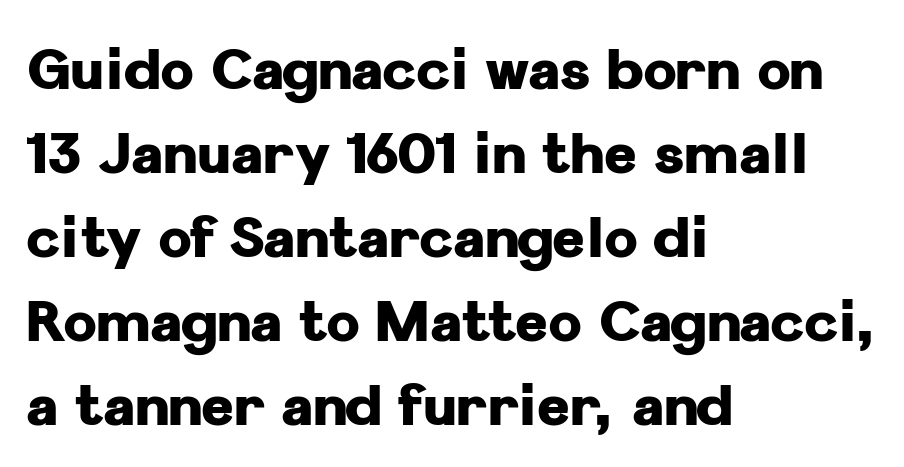
Q: Is the text bold? A: Yes.
Q: Is the text italic (slanted)? A: No, it is upright.
Q: Is the typeface a serif or a sans-serif typeface? A: Sans-serif.
Q: Is the text underlined? A: No.
Q: How is the paragraph aligned? A: Left-aligned.
Q: Is the spacing between letters normal or unusually wide? A: Normal.
Q: Is the spacing between lines tight, normal or loose? A: Normal.
Q: Width (condensed, normal, or wide)? A: Normal.
Q: Stroke contrast? A: Low.
Q: x-height? A: Medium.
Q: Monospaced? A: No.
